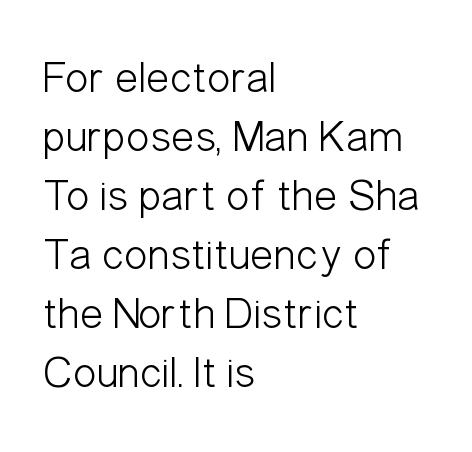
These lines are set flush left with a ragged right edge. The letters carry no serifs — their stems end cleanly without finishing strokes. Here the designer chose a conventional face with non-uniform glyph widths. Characters remain perfectly vertical along every line.
